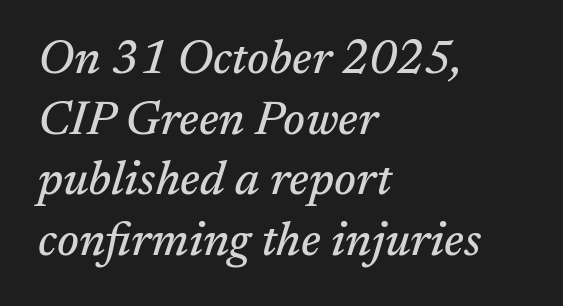
Q: Is the text italic (slanted)? A: Yes, it leans right by about 17 degrees.
Q: Is the typeface a serif or a sans-serif typeface? A: Serif.
Q: Is the text underlined? A: No.
Q: How is the paragraph aligned? A: Left-aligned.
Q: Is the spacing between letters normal or unusually wide? A: Normal.
Q: Is the spacing between lines tight, normal or loose? A: Normal.
Q: Width (condensed, normal, or wide)? A: Normal.
Q: Stroke contrast? A: Medium.
Q: x-height? A: Medium.
Q: Monospaced? A: No.
